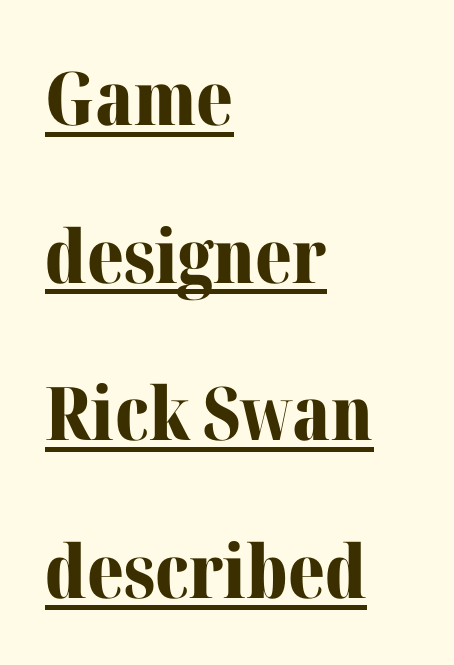
The image shows 74 px bold serif type, upright; set left-aligned, loose line spacing (2.13x), normal letter spacing, underlined; medium stroke contrast and a medium x-height.
